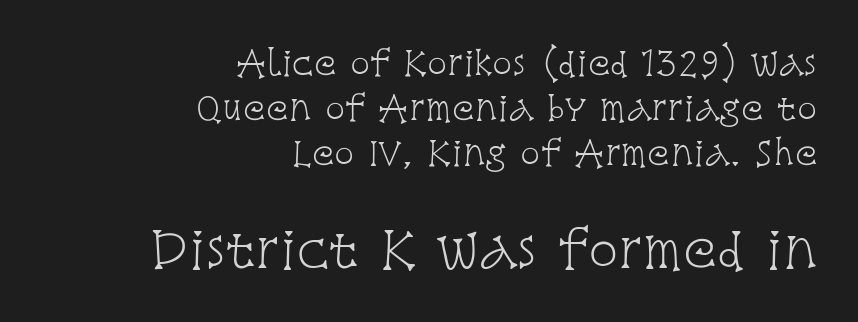
Characters remain perfectly vertical along every line. Observe the serifs anchoring each vertical stroke in this sample. The space beneath each line is pristine and unruled. The space between consecutive lines is moderate. Tracking value appears to be zero — textbook default spacing.
